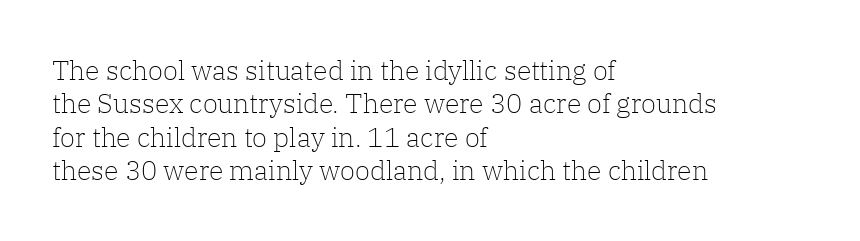
No letter is thick-stroked: the sample isn't bold. This rendering leaves character spacing at its baseline value. A bare baseline throughout the passage. Line beginnings align vertically; line endings do not. This sample uses an upright cut, with every glyph sitting square on the baseline.
